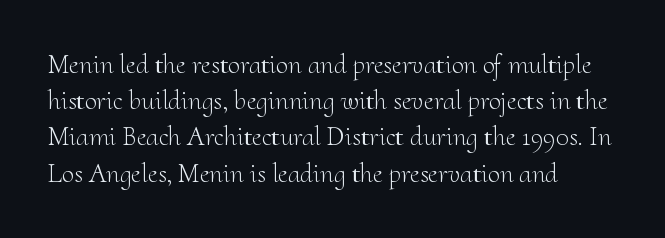
The image shows 27 px text type, upright; set left-aligned, normal line spacing (1.34x), normal letter spacing, not underlined.
